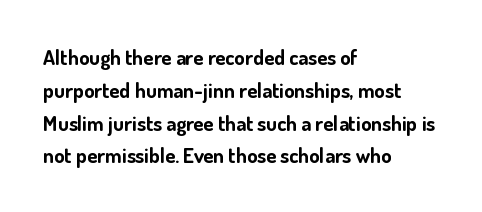
{"italic": "no", "bold": "yes", "underline": "no", "align": "left", "line_spacing": "normal", "line_spacing_ratio": 1.56, "letter_spacing": "normal", "letter_spacing_em": 0.0, "glyph_px": 21}
